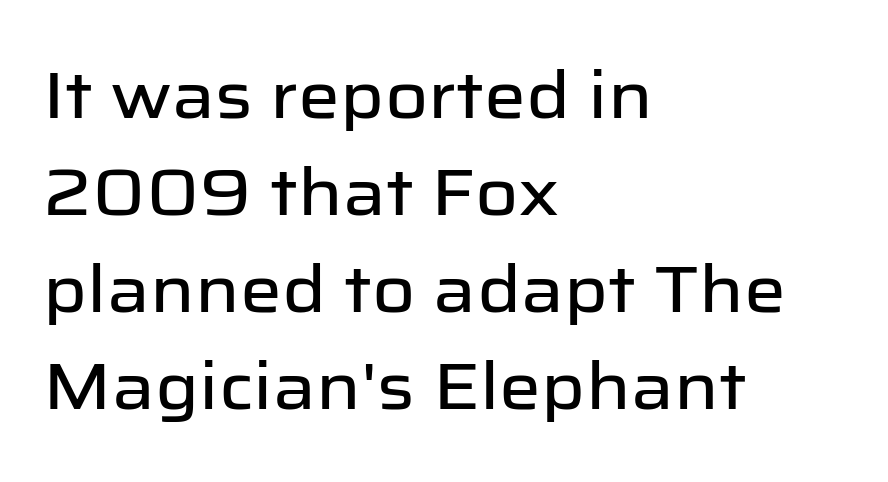
Q: Is the text italic (slanted)? A: No, it is upright.
Q: Is the typeface a serif or a sans-serif typeface? A: Sans-serif.
Q: Is the text underlined? A: No.
Q: How is the paragraph aligned? A: Left-aligned.
Q: Is the spacing between letters normal or unusually wide? A: Normal.
Q: Is the spacing between lines tight, normal or loose? A: Normal.
Q: Width (condensed, normal, or wide)? A: Normal.
Q: Stroke contrast? A: Low.
Q: x-height? A: Medium.
Q: Monospaced? A: No.
